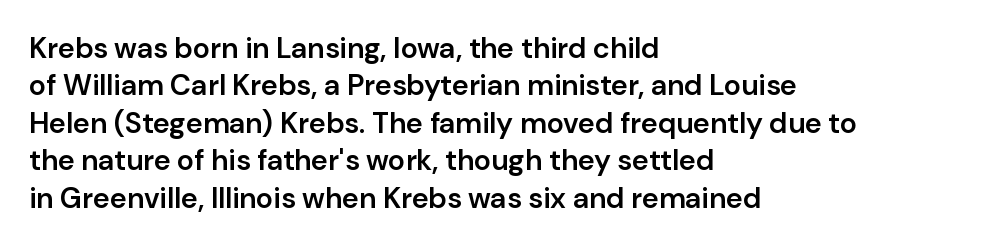
Q: Is the text bold? A: Semi-bold.
Q: Is the text italic (slanted)? A: No, it is upright.
Q: Is the typeface a serif or a sans-serif typeface? A: Sans-serif.
Q: Is the text underlined? A: No.
Q: How is the paragraph aligned? A: Left-aligned.
Q: Is the spacing between letters normal or unusually wide? A: Normal.
Q: Is the spacing between lines tight, normal or loose? A: Normal.
Q: Width (condensed, normal, or wide)? A: Normal.
Q: Stroke contrast? A: Low.
Q: x-height? A: Medium.
Q: Monospaced? A: No.
